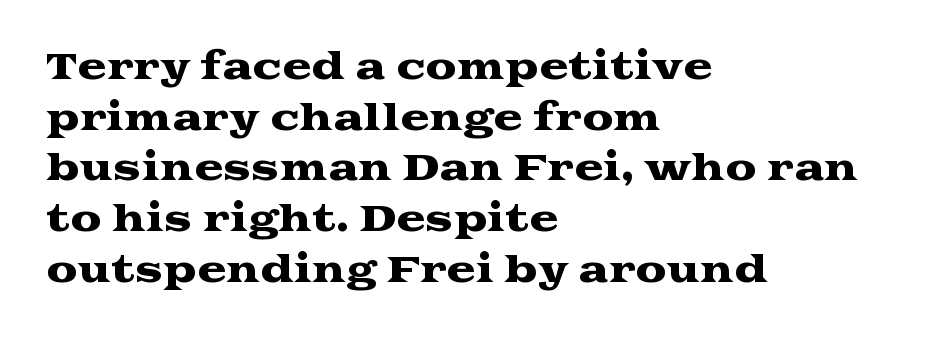
The image shows 35 px wide serif type, upright; set left-aligned, normal line spacing (1.45x), normal letter spacing, not underlined; medium stroke contrast and a medium x-height.
